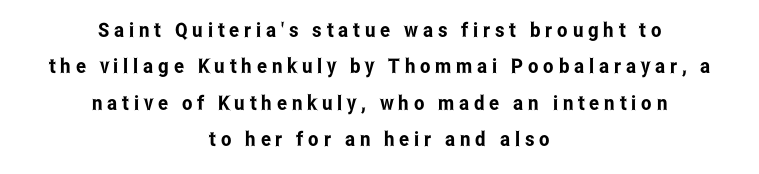
{"italic": "no", "underline": "no", "align": "center", "line_spacing_ratio": 1.82, "letter_spacing": "wide", "letter_spacing_em": 0.24, "glyph_px": 20}
